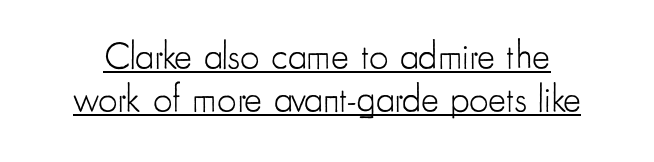
The image shows 38 px light, condensed sans-serif type, upright; set tight line spacing (1.12x), normal letter spacing, underlined; low stroke contrast and a small x-height.
